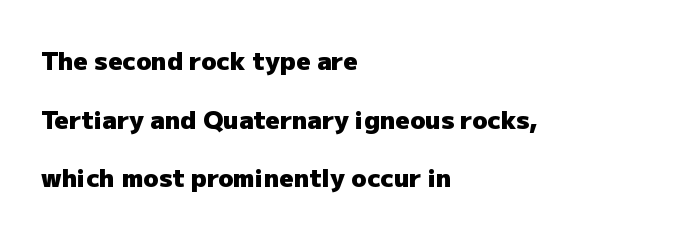
The image shows 25 px bold type, upright; set left-aligned, loose line spacing (2.35x), normal letter spacing, not underlined.
